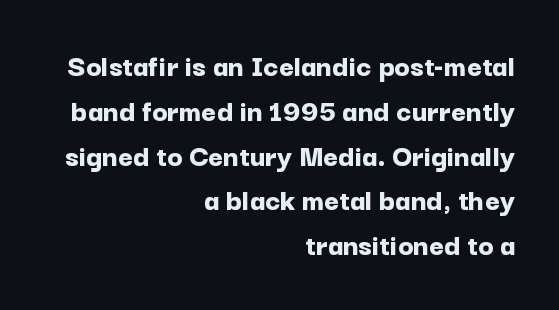
The face used here is proportionally spaced, like ordinary book or web type. The text block is weighted toward the right margin, trailing off unevenly leftward. Plenty of ink on the page — the face is bold. The space beneath each line is pristine and unruled. Characters remain perfectly vertical along every line. This is sans-serif lettering, the kind often seen on screens and signage.
